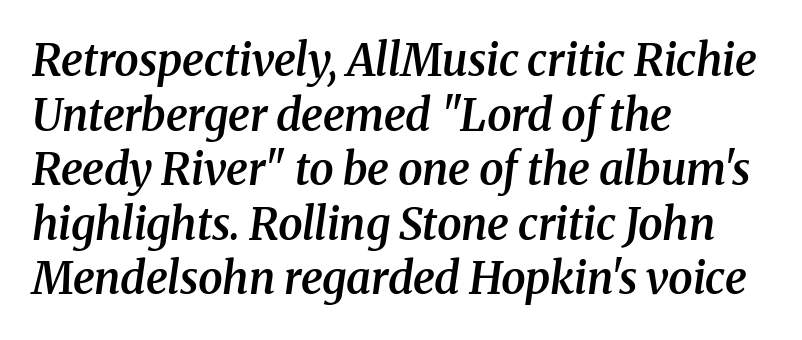
{"serif": "yes", "italic": "yes", "lean": "right", "slant_degrees": 8, "bold": "semi", "weight": "semibold", "width": "normal", "stroke_contrast": "medium", "x_height": "medium", "monospaced": "no", "underline": "no", "align": "left", "line_spacing_ratio": 1.24, "letter_spacing": "normal", "letter_spacing_em": 0.0, "glyph_px": 44}
